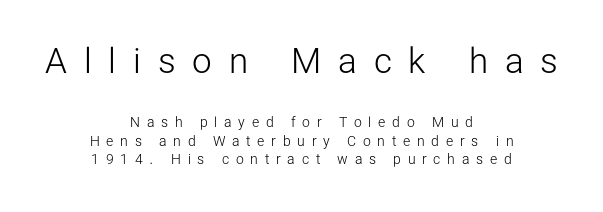
Characters follow at a spacing far wider than the type designer built in. The rendering shows plain stroke endings on the letterforms — a sans-serif design. Weight: in the light-to-regular range. The initial chunk of copy outweighs the following chunk in type size. Decoration check: the copy has no underline. Quick note: not italic, upright.
